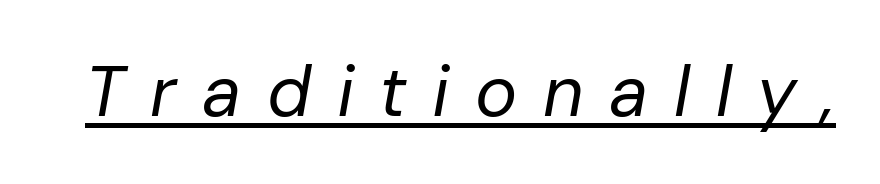
The rendering uses natural spacing where letterforms have individual widths. Counters stay open thanks to moderate or lighter strokes. Underlining? Definitely there. These lines were composed using italics.
